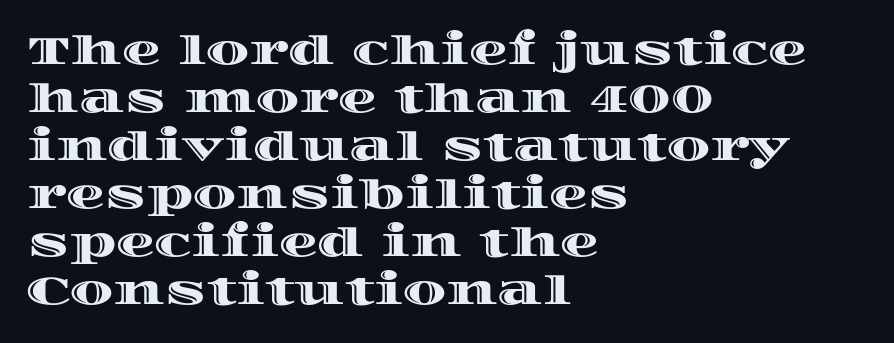
Q: Is the text italic (slanted)? A: No, it is upright.
Q: Is the text underlined? A: No.
Q: How is the paragraph aligned? A: Left-aligned.
Q: Is the spacing between letters normal or unusually wide? A: Normal.
Q: Width (condensed, normal, or wide)? A: Wide.
Q: x-height? A: Large.
Q: Monospaced? A: No.
